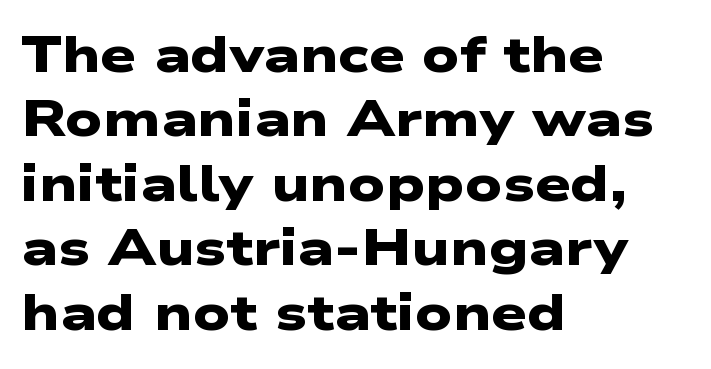
Q: Is the text bold? A: Yes.
Q: Is the typeface a serif or a sans-serif typeface? A: Sans-serif.
Q: Is the text underlined? A: No.
Q: How is the paragraph aligned? A: Left-aligned.
Q: Is the spacing between letters normal or unusually wide? A: Normal.
Q: Is the spacing between lines tight, normal or loose? A: Normal.
Q: Width (condensed, normal, or wide)? A: Wide.
Q: Stroke contrast? A: Low.
Q: x-height? A: Medium.
Q: Monospaced? A: No.
